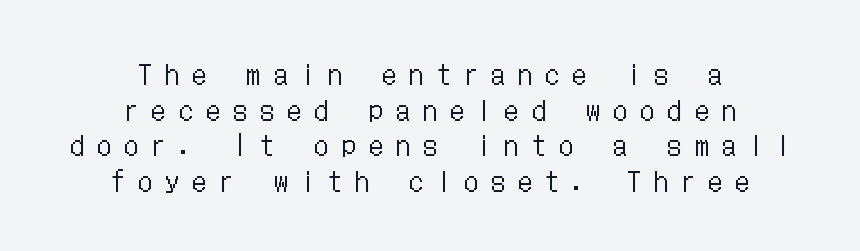
Q: Is the text bold? A: No.
Q: Is the text italic (slanted)? A: No, it is upright.
Q: Is the text underlined? A: No.
Q: How is the paragraph aligned? A: Centered.
Q: Is the spacing between letters normal or unusually wide? A: Unusually wide.
Q: Is the spacing between lines tight, normal or loose? A: Normal.
Q: Width (condensed, normal, or wide)? A: Condensed.
Q: Stroke contrast? A: Low.
Q: x-height? A: Medium.
